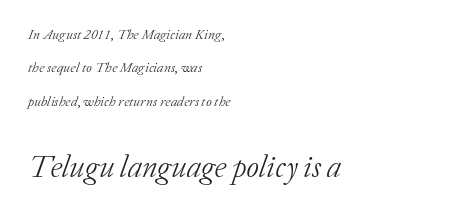
The image shows 31 px light serif type, italic (leaning right); set left-aligned, loose line spacing (2.38x), normal letter spacing, not underlined; the second (bottom) block is 2.21x larger; low stroke contrast and a medium x-height.
